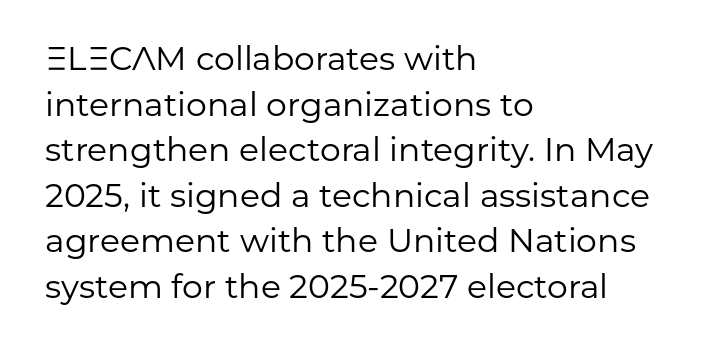
Observe the absence of serifs on each vertical stroke in this sample. These lines are rendered in a variable-pitch font. Rows of type keep a routine distance in the vertical direction. Stems here are at most as thick as an everyday book face. Every character sits straight up, as roman type does.
